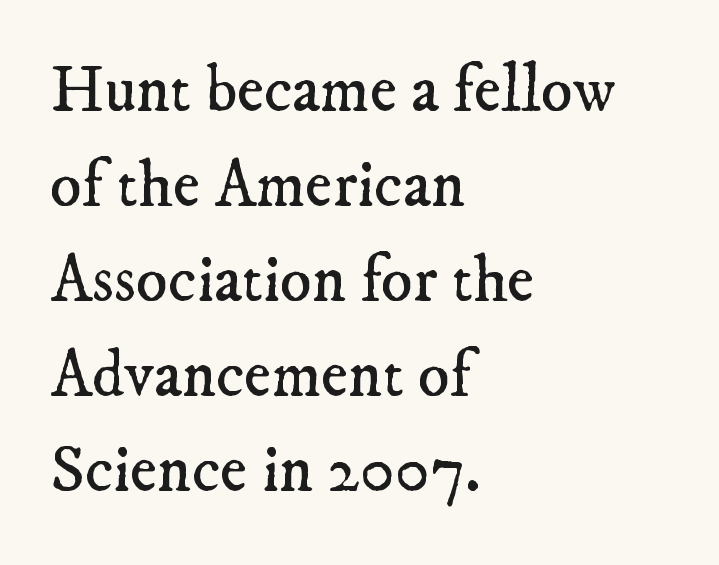
The image shows 66 px regular-weight serif type; set left-aligned, normal line spacing (1.44x), normal letter spacing, not underlined; low stroke contrast and a small x-height.
